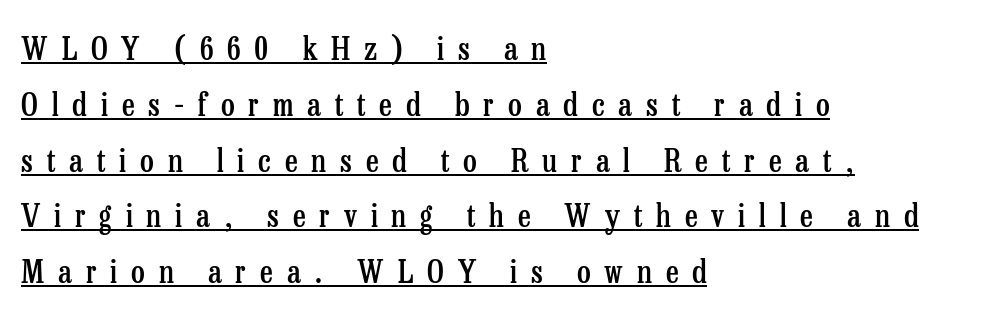
The image shows 31 px semibold, condensed serif type, upright; set left-aligned, line spacing 1.8x, unusually wide letter spacing (+0.45 em), underlined; low stroke contrast and a medium x-height.
